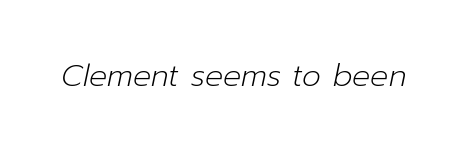
Varying glyph widths throughout — classic text-font behaviour. Summary of weight: not heavy and not bold. Designer's note — italics engaged. Bare-footed words on every line.
